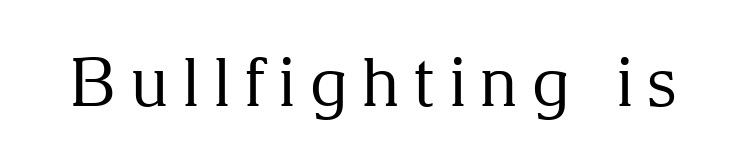
A typesetter would call this proportional, since set widths differ per character. Style check: upright. Unbolded letterforms with no extra heft. Each letter's strokes conclude with small projecting serifs.
